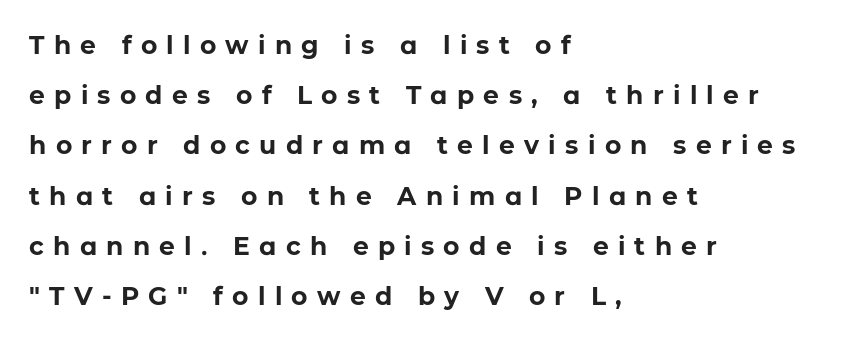
{"italic": "no", "bold": "yes", "underline": "no", "align": "left", "line_spacing": "loose", "line_spacing_ratio": 2.01, "letter_spacing": "wide", "letter_spacing_em": 0.37, "glyph_px": 25}
